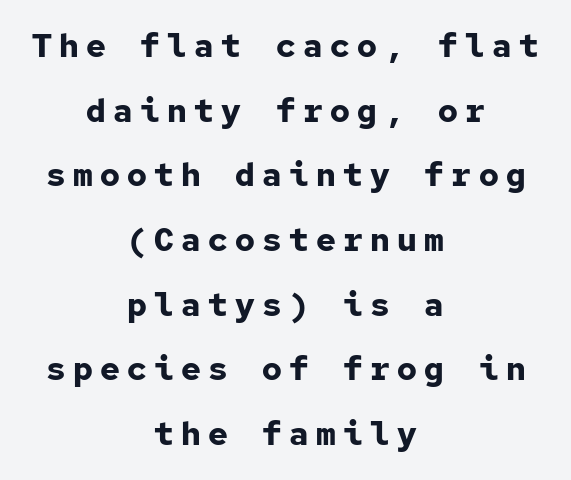
The image shows 33 px bold sans-serif type, upright, monospaced; set centered, loose line spacing (1.96x), unusually wide letter spacing (+0.22 em), not underlined; low stroke contrast and a medium x-height.
